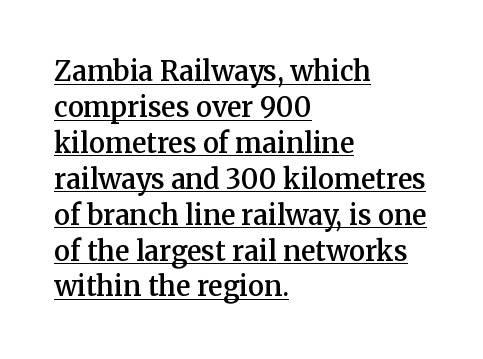
{"italic": "no", "bold": "semi", "underline": "yes", "align": "left", "line_spacing": "normal", "line_spacing_ratio": 1.33, "letter_spacing": "normal", "letter_spacing_em": 0.0, "glyph_px": 27}
